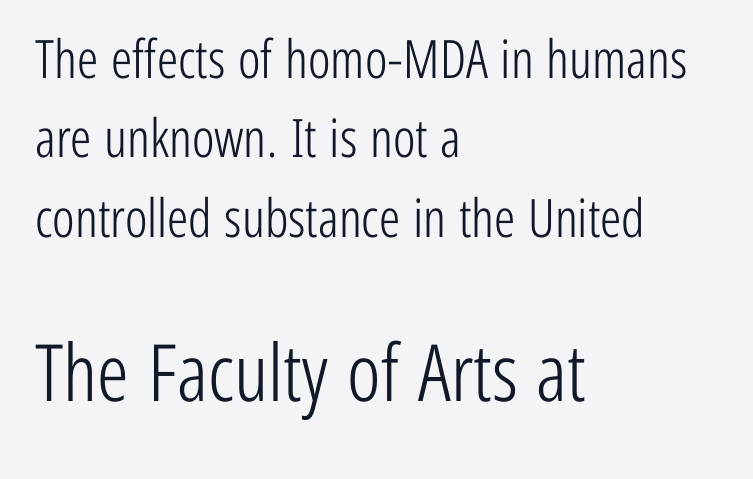
{"serif": "no", "italic": "no", "bold": "no", "weight": "light", "width": "condensed", "stroke_contrast": "low", "x_height": "medium", "monospaced": "no", "underline": "no", "align": "left", "line_spacing": "normal", "line_spacing_ratio": 1.5, "letter_spacing": "normal", "letter_spacing_em": 0.0, "larger_block": "second", "size_ratio": 1.49, "glyph_px": 79}
